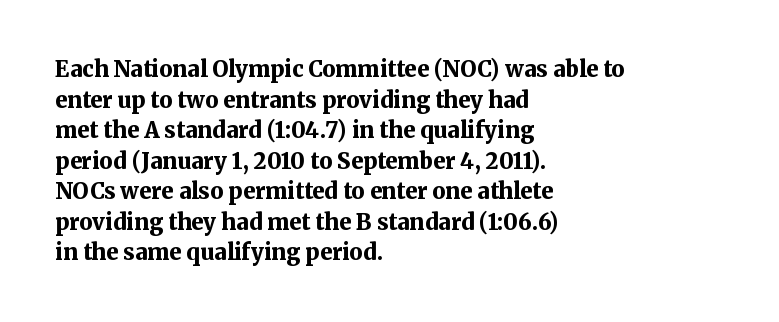
If you drew a line through each stem, it would be perfectly vertical. A normal amount of white space separates one row of letters from the next. Unmarked baselines from the first word to the last. Pretty heavy lettering here — definitely bold. The paragraph has a hard left edge and a soft right edge. These lines keep a tight, regular rhythm from letter to letter.
